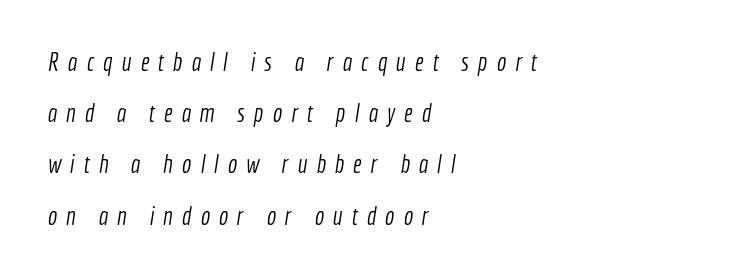
Reading down the column, the eye jumps a long way to each next line. The strip under each line holds only bare page. The letters look calm and open, with moderate or lighter stems. Caption: multi-line text, flush left, ragged right. Glyph-to-glyph distance is far greater than everyday printed text.
